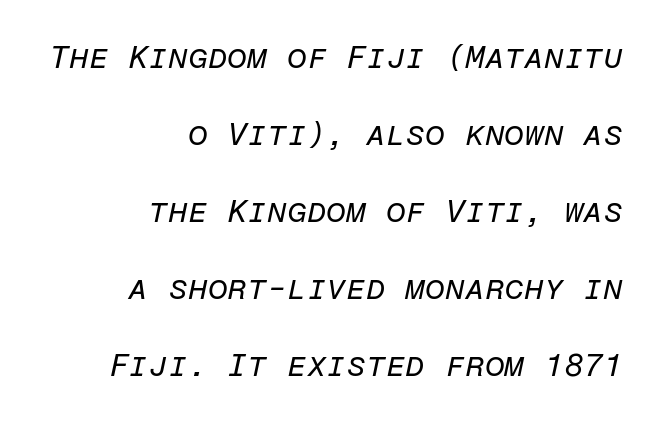
The image shows 32 px regular-weight type, italic (leaning right), monospaced; set right-aligned, loose line spacing (2.41x), normal letter spacing, not underlined; low stroke contrast and a medium x-height.
